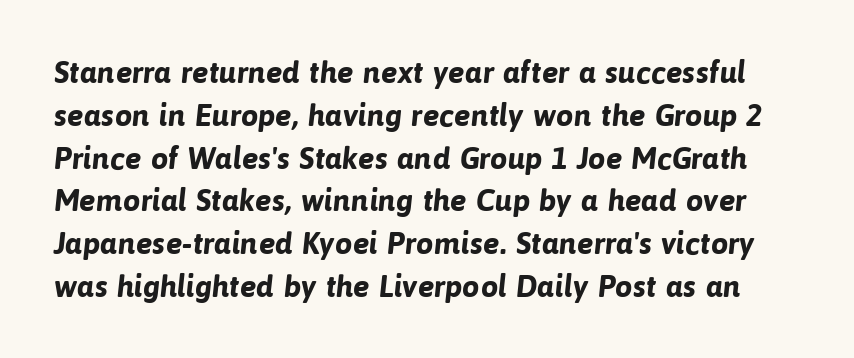
The image shows 31 px bold sans-serif type; set normal line spacing (1.38x), normal letter spacing, not underlined; low stroke contrast and a medium x-height.
